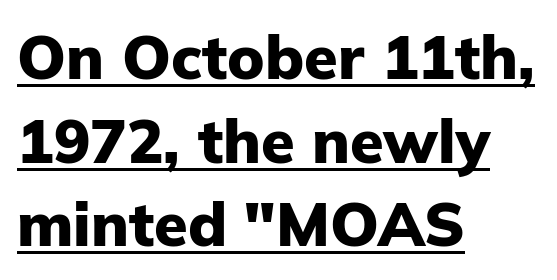
Compared with typical paragraphs, the rows here are spaced about the same. The passage shown is typed in a proportional face where columns would drift. These lines are composed in type without serifs. The letters sit at their default tracking, neither squeezed nor spread. A full-strength bold gives these letters their thick strokes.
